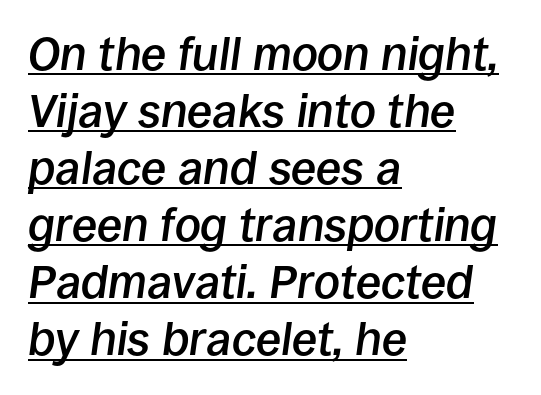
The image shows 46 px semibold type, italic (leaning right); set left-aligned, line spacing 1.24x, normal letter spacing, underlined; low stroke contrast and a large x-height.
